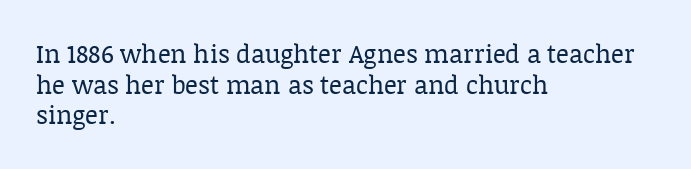
The image shows 25 px text type, upright; set left-aligned, line spacing 1.23x, normal letter spacing, not underlined.
